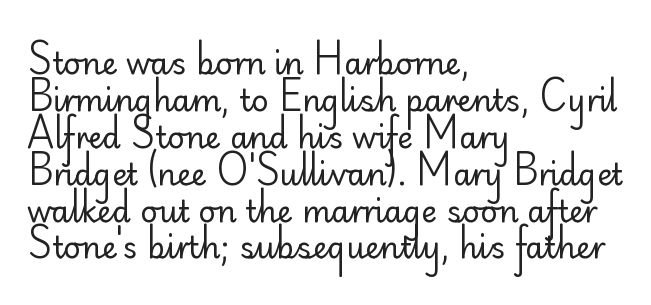
Q: Is the text bold? A: No.
Q: Is the text italic (slanted)? A: No, it is upright.
Q: Is the typeface a serif or a sans-serif typeface? A: Sans-serif.
Q: Is the text underlined? A: No.
Q: How is the paragraph aligned? A: Left-aligned.
Q: Is the spacing between letters normal or unusually wide? A: Normal.
Q: Width (condensed, normal, or wide)? A: Normal.
Q: Stroke contrast? A: Low.
Q: x-height? A: Small.
Q: Monospaced? A: No.
